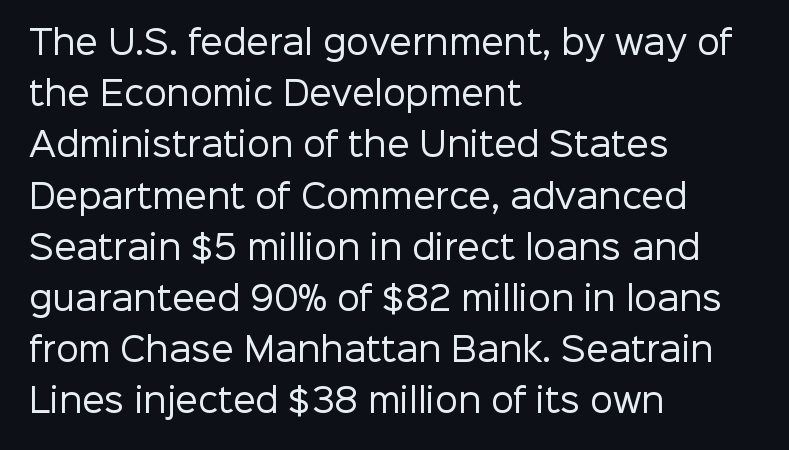
{"serif": "no", "italic": "no", "bold": "no", "weight": "regular", "width": "normal", "stroke_contrast": "low", "x_height": "medium", "monospaced": "no", "underline": "no", "align": "left", "line_spacing": "normal", "line_spacing_ratio": 1.6, "letter_spacing": "normal", "letter_spacing_em": 0.0, "glyph_px": 32}
